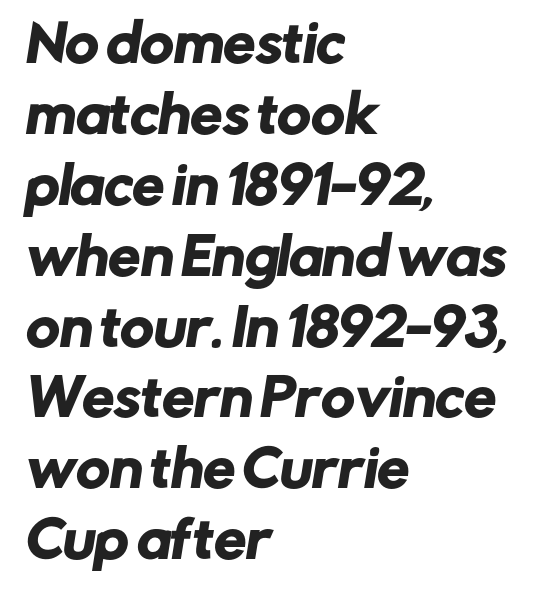
{"serif": "no", "width": "normal", "stroke_contrast": "low", "x_height": "medium", "monospaced": "no", "underline": "no", "align": "left", "line_spacing": "normal", "line_spacing_ratio": 1.39, "letter_spacing": "normal", "letter_spacing_em": 0.0, "glyph_px": 51}
